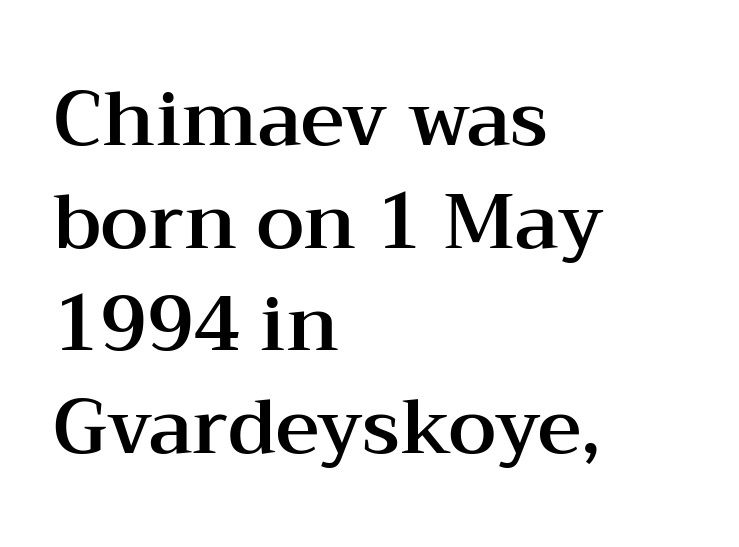
Q: Is the text italic (slanted)? A: No, it is upright.
Q: Is the typeface a serif or a sans-serif typeface? A: Serif.
Q: Is the text underlined? A: No.
Q: How is the paragraph aligned? A: Left-aligned.
Q: Is the spacing between letters normal or unusually wide? A: Normal.
Q: Is the spacing between lines tight, normal or loose? A: Normal.
Q: Width (condensed, normal, or wide)? A: Wide.
Q: Stroke contrast? A: Medium.
Q: x-height? A: Medium.
Q: Monospaced? A: No.
